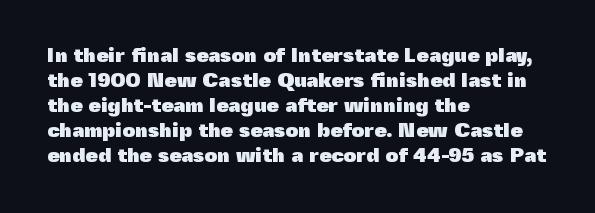
The baseline area is clear. Ordinary non-slanted type is in use. Look at the tracking — it's just the regular setting, nothing added. These lines carry a lot of weight — the face is fully bold.
